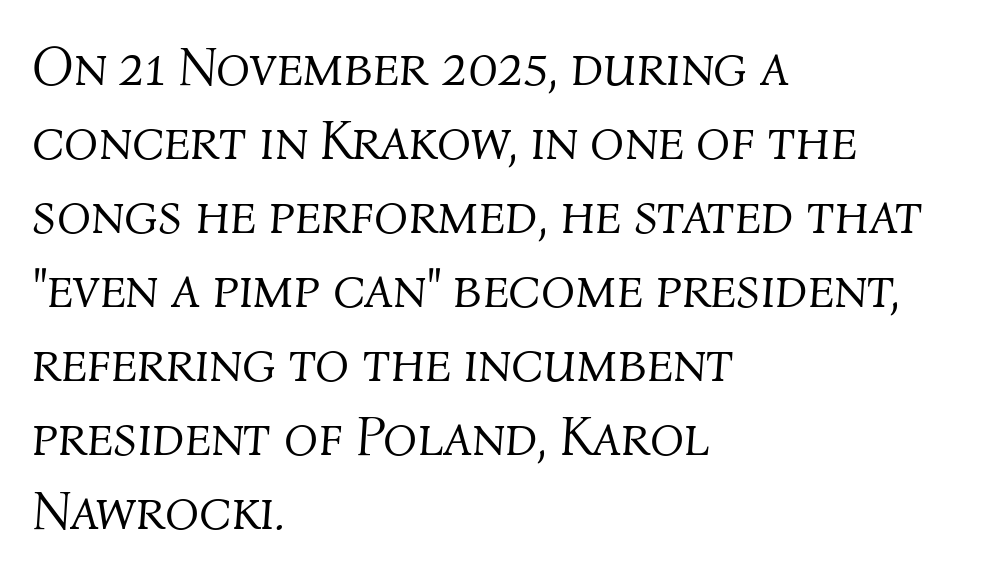
{"italic": "yes", "lean": "right", "slant_degrees": 4, "bold": "no", "weight": "light", "width": "normal", "stroke_contrast": "medium", "x_height": "medium", "monospaced": "no", "underline": "no", "align": "left", "line_spacing": "normal", "line_spacing_ratio": 1.32, "letter_spacing": "normal", "letter_spacing_em": 0.0, "glyph_px": 56}
